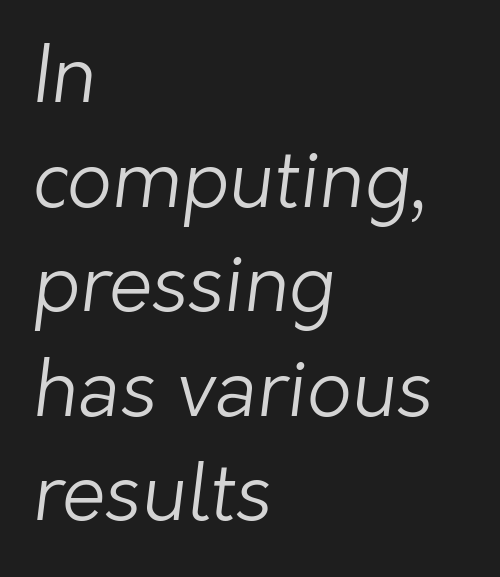
The foot of each line stays bare and open. In terms of letterform style, serifs are entirely absent. If you measured baseline to baseline, you'd find a middling distance. The paragraph shown leans on its left margin.
